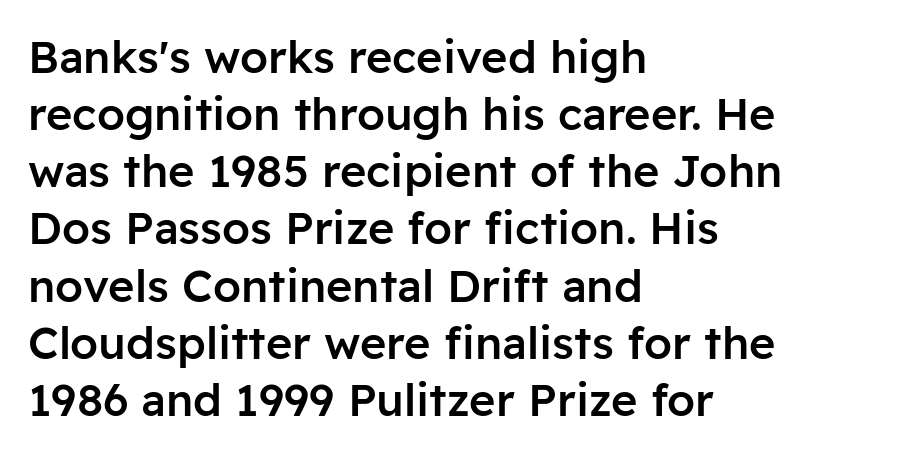
Q: Is the text bold? A: Semi-bold.
Q: Is the text italic (slanted)? A: No, it is upright.
Q: Is the typeface a serif or a sans-serif typeface? A: Sans-serif.
Q: Is the text underlined? A: No.
Q: How is the paragraph aligned? A: Left-aligned.
Q: Is the spacing between letters normal or unusually wide? A: Normal.
Q: Is the spacing between lines tight, normal or loose? A: Normal.
Q: Width (condensed, normal, or wide)? A: Normal.
Q: Stroke contrast? A: Low.
Q: x-height? A: Medium.
Q: Monospaced? A: No.
